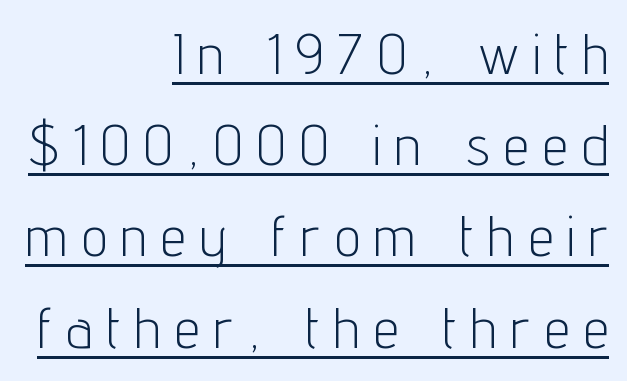
Italic: no, the glyphs are upright roman. The strokes carry an ordinary text weight at most. Proportional: the letters do not fall into vertical columns. Leftover space on each line is placed entirely before the opening word. The font family rendered here belongs to the sans-serif group. Compared with typical paragraphs, the rows here are spaced about the same.
